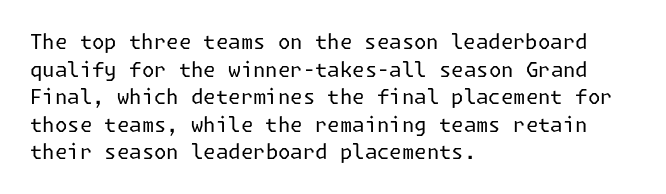
{"italic": "no", "bold": "no", "underline": "no", "align": "left", "line_spacing": "normal", "line_spacing_ratio": 1.38, "letter_spacing": "normal", "letter_spacing_em": 0.0, "glyph_px": 20}
